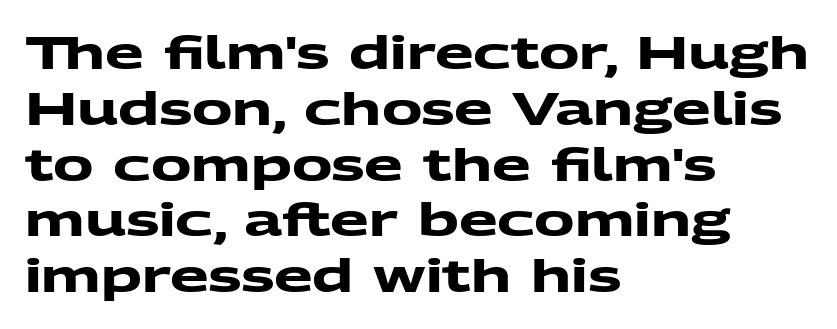
Beneath every word, the page is bare. Caption: standard tracking, unaltered. The font family rendered here belongs to the sans-serif group. Proportional: the letters do not fall into vertical columns. Line beginnings align vertically; line endings do not.
